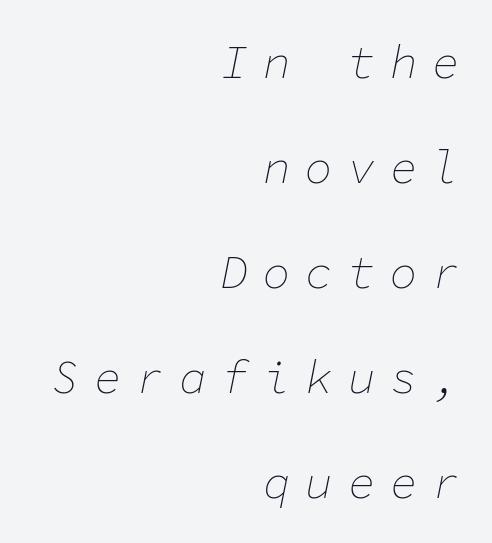
Q: Is the text bold? A: No.
Q: Is the text italic (slanted)? A: Yes, it leans right by about 11 degrees.
Q: Is the text underlined? A: No.
Q: How is the paragraph aligned? A: Right-aligned.
Q: Is the spacing between letters normal or unusually wide? A: Unusually wide.
Q: Is the spacing between lines tight, normal or loose? A: Loose.
Q: Width (condensed, normal, or wide)? A: Normal.
Q: Stroke contrast? A: Low.
Q: x-height? A: Medium.
Q: Monospaced? A: Yes.
